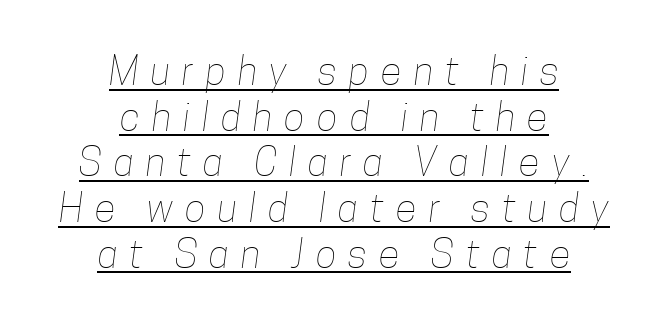
Q: Is the text bold? A: No.
Q: Is the text underlined? A: Yes.
Q: How is the paragraph aligned? A: Centered.
Q: Is the spacing between letters normal or unusually wide? A: Unusually wide.
Q: Width (condensed, normal, or wide)? A: Condensed.
Q: Stroke contrast? A: Low.
Q: x-height? A: Medium.
Q: Monospaced? A: No.
